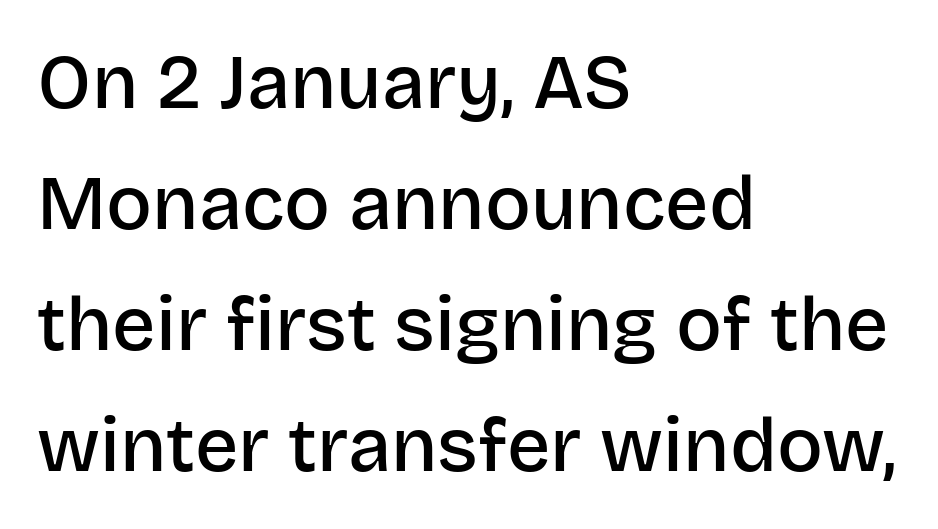
{"serif": "no", "italic": "no", "bold": "semi", "weight": "semibold", "width": "normal", "stroke_contrast": "low", "x_height": "large", "monospaced": "no", "underline": "no", "align": "left", "line_spacing": "normal", "line_spacing_ratio": 1.59, "letter_spacing": "normal", "letter_spacing_em": 0.0, "glyph_px": 76}
